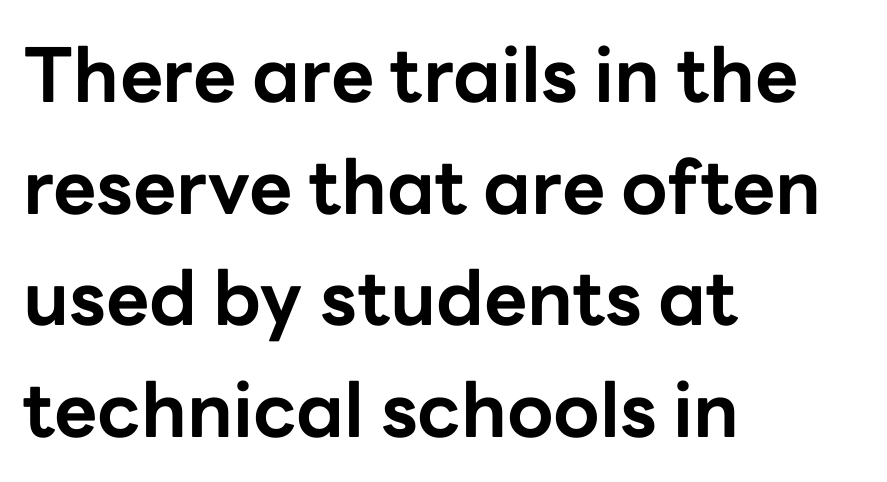
Q: Is the text bold? A: Yes.
Q: Is the text italic (slanted)? A: No, it is upright.
Q: Is the typeface a serif or a sans-serif typeface? A: Sans-serif.
Q: Is the text underlined? A: No.
Q: How is the paragraph aligned? A: Left-aligned.
Q: Is the spacing between letters normal or unusually wide? A: Normal.
Q: Is the spacing between lines tight, normal or loose? A: Normal.
Q: Width (condensed, normal, or wide)? A: Normal.
Q: Stroke contrast? A: Low.
Q: x-height? A: Medium.
Q: Monospaced? A: No.
